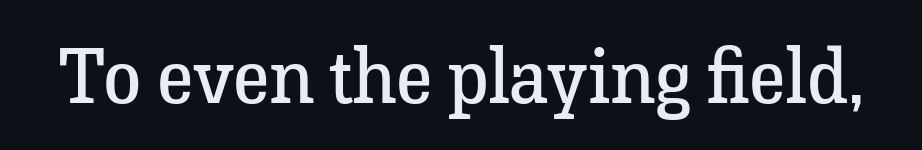
{"serif": "yes", "italic": "no", "bold": "no", "weight": "regular", "width": "normal", "stroke_contrast": "low", "x_height": "medium", "monospaced": "no", "underline": "no", "letter_spacing": "normal", "letter_spacing_em": 0.0, "glyph_px": 77}
